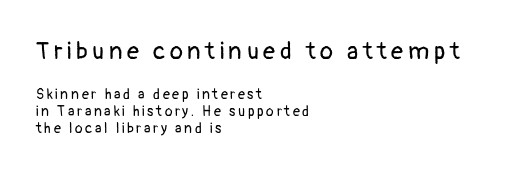
Q: Is the text bold? A: No.
Q: Is the text italic (slanted)? A: No, it is upright.
Q: Is the text underlined? A: No.
Q: How is the paragraph aligned? A: Left-aligned.
Q: Which block of text is set in a larger size, the first (top) or the second (bottom)? A: The first (top) one.
